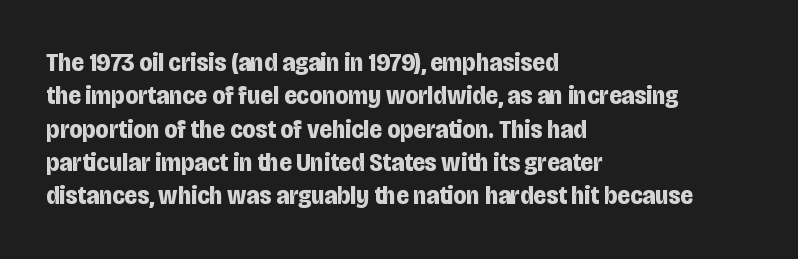
The image shows 26 px bold type, upright; set left-aligned, normal line spacing (1.28x), normal letter spacing, not underlined.
